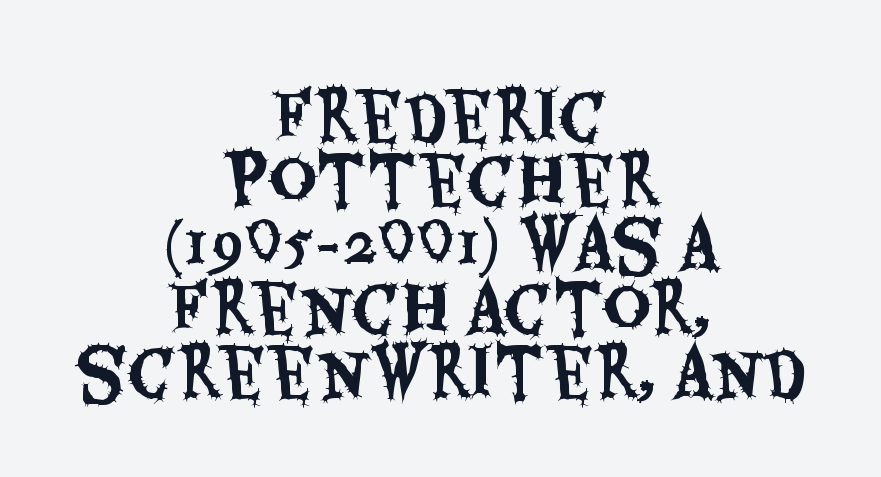
The image shows 66 px condensed sans-serif type, upright; set centered, tight line spacing (0.97x), normal letter spacing, not underlined; medium stroke contrast and a large x-height.
